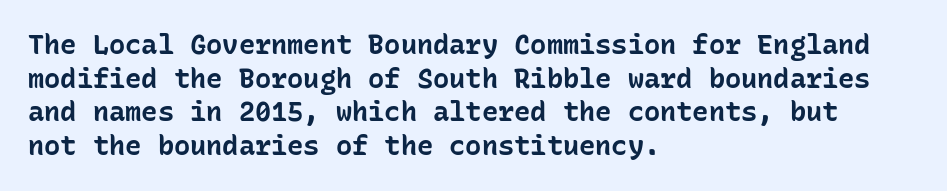
{"italic": "no", "bold": "yes", "underline": "no", "align": "left", "line_spacing": "normal", "line_spacing_ratio": 1.25, "letter_spacing": "normal", "letter_spacing_em": 0.0, "glyph_px": 27}
